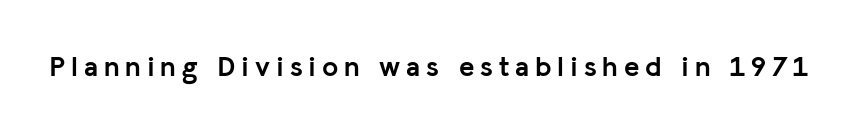
The lettering holds an erect, upright posture throughout. Every letter is thick-stroked: bold, no question. Unlike a traditional serif, this face leaves its strokes unadorned. You could not count columns in this text — the font is proportionally spaced. Substantial extra tracking has been applied to these lines.
